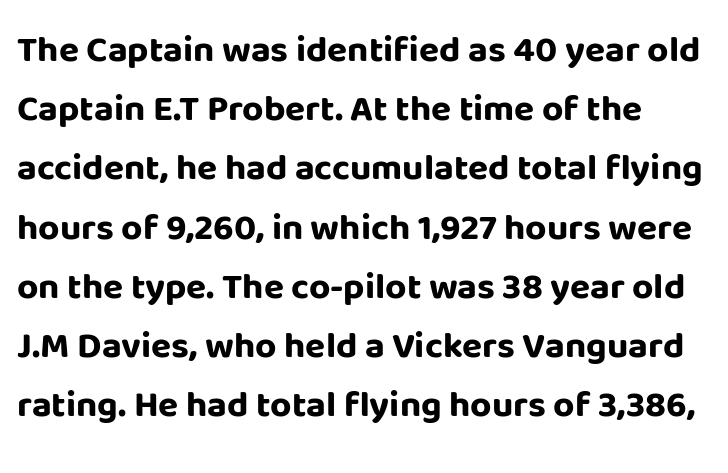
The image shows 37 px bold sans-serif type, upright; set normal line spacing (1.6x), normal letter spacing, not underlined; low stroke contrast and a large x-height.
